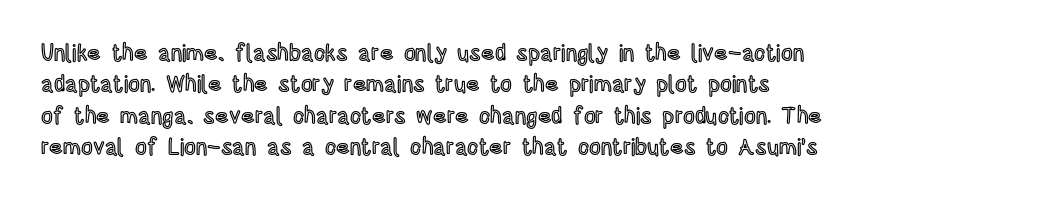
The image shows 23 px text type, upright; set left-aligned, normal line spacing (1.36x), normal letter spacing, not underlined.
